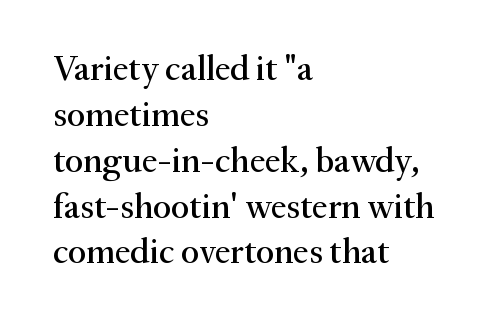
The image shows 35 px serif type, upright; set left-aligned, normal line spacing (1.31x), normal letter spacing, not underlined; medium stroke contrast and a small x-height.
